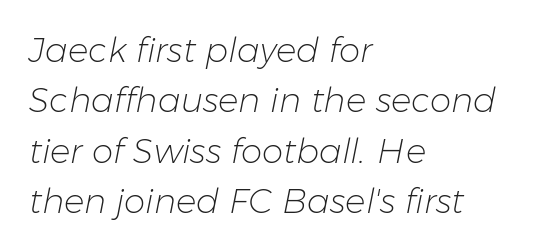
{"italic": "yes", "lean": "right", "slant_degrees": 11, "bold": "no", "weight": "light", "width": "normal", "stroke_contrast": "low", "x_height": "medium", "monospaced": "no", "underline": "no", "align": "left", "line_spacing": "normal", "line_spacing_ratio": 1.48, "letter_spacing": "normal", "letter_spacing_em": 0.0, "glyph_px": 34}
